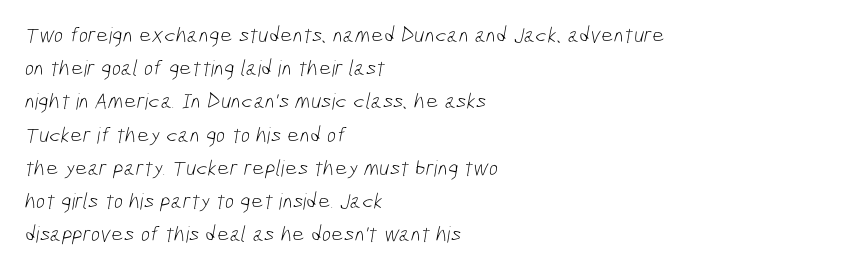
Q: Is the text bold? A: No.
Q: Is the text underlined? A: No.
Q: How is the paragraph aligned? A: Left-aligned.
Q: Is the spacing between letters normal or unusually wide? A: Normal.
Q: Is the spacing between lines tight, normal or loose? A: Normal.
